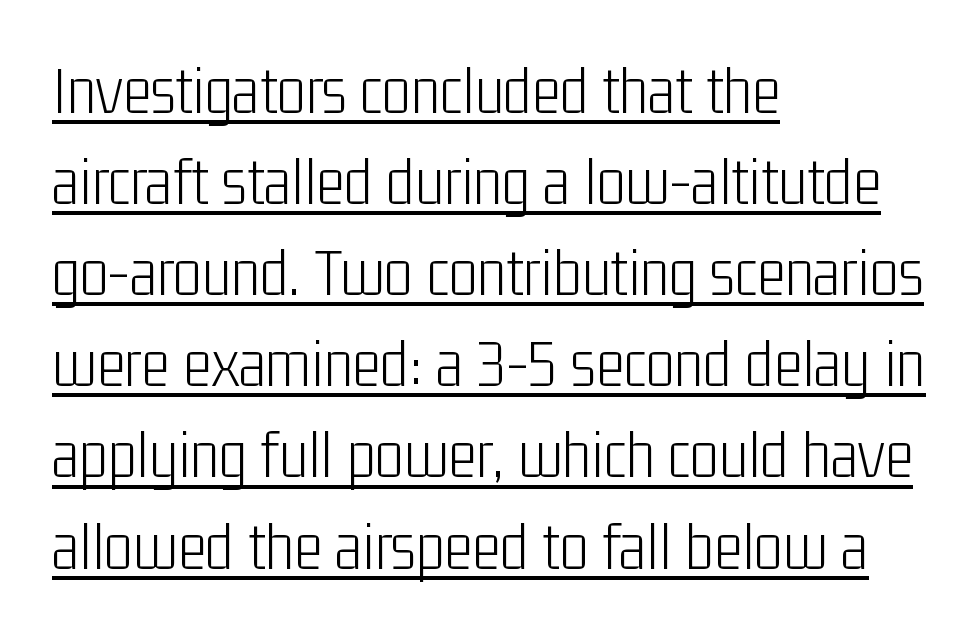
{"serif": "no", "italic": "no", "bold": "no", "weight": "light", "width": "condensed", "stroke_contrast": "low", "x_height": "medium", "monospaced": "no", "underline": "yes", "align": "left", "line_spacing": "normal", "line_spacing_ratio": 1.34, "letter_spacing": "normal", "letter_spacing_em": 0.0, "glyph_px": 68}
